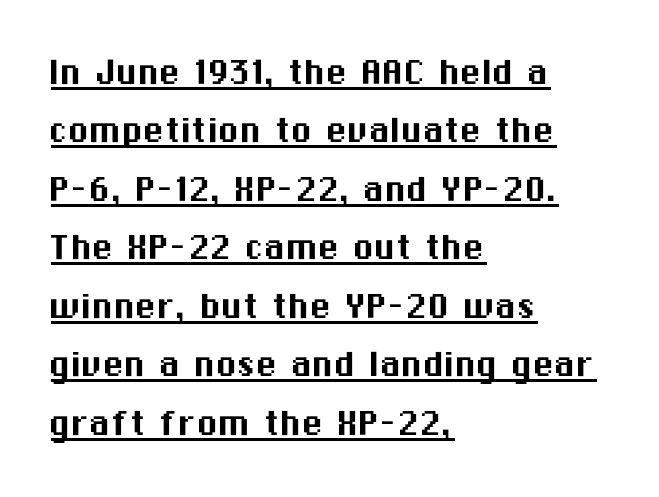
Regarding serifs, this sample does without them. These lines are rendered in a variable-pitch font. This block has exactly the height ordinary leading produces. Does extra space separate the letters? No, they use regular spacing. A baseline rule has been typeset under these characters.
